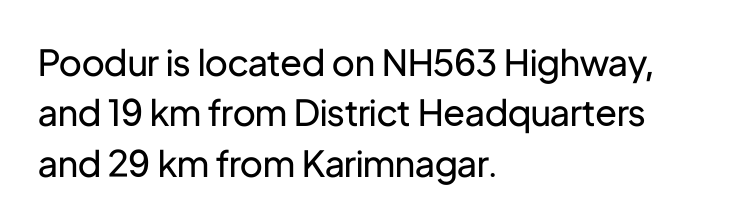
Quick note: interline space is typical. Does the type have serifs? No, each stem ends abruptly. Layout note: lines flush left. Descender tails drop into unmarked territory. Stems and bowls with no extra thickness — not bold. Each letter keeps its own natural width here, so spacing adapts to shape.
